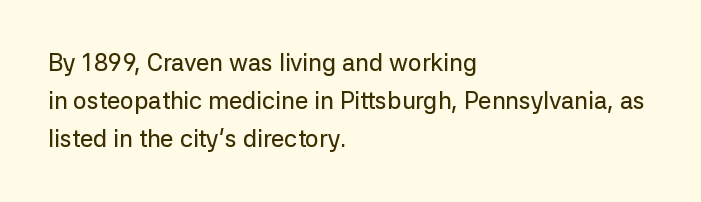
Q: Is the text italic (slanted)? A: No, it is upright.
Q: Is the text underlined? A: No.
Q: How is the paragraph aligned? A: Left-aligned.
Q: Is the spacing between letters normal or unusually wide? A: Normal.
Q: Is the spacing between lines tight, normal or loose? A: Normal.
